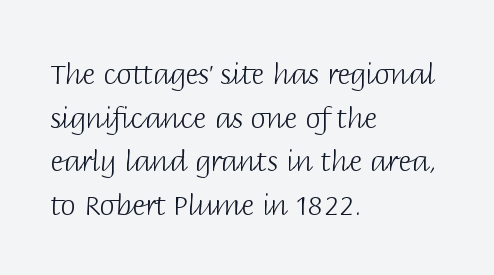
Q: Is the text bold? A: No.
Q: Is the text italic (slanted)? A: No, it is upright.
Q: Is the typeface a serif or a sans-serif typeface? A: Sans-serif.
Q: Is the text underlined? A: No.
Q: How is the paragraph aligned? A: Left-aligned.
Q: Is the spacing between letters normal or unusually wide? A: Normal.
Q: Is the spacing between lines tight, normal or loose? A: Normal.
Q: Width (condensed, normal, or wide)? A: Normal.
Q: Stroke contrast? A: Low.
Q: x-height? A: Large.
Q: Monospaced? A: No.
